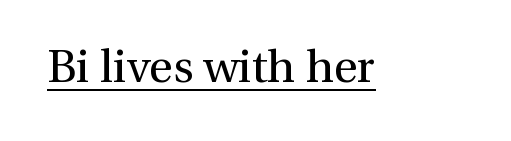
{"serif": "yes", "italic": "no", "bold": "no", "weight": "regular", "width": "normal", "stroke_contrast": "medium", "x_height": "medium", "monospaced": "no", "underline": "yes", "letter_spacing": "normal", "letter_spacing_em": 0.0, "glyph_px": 46}
